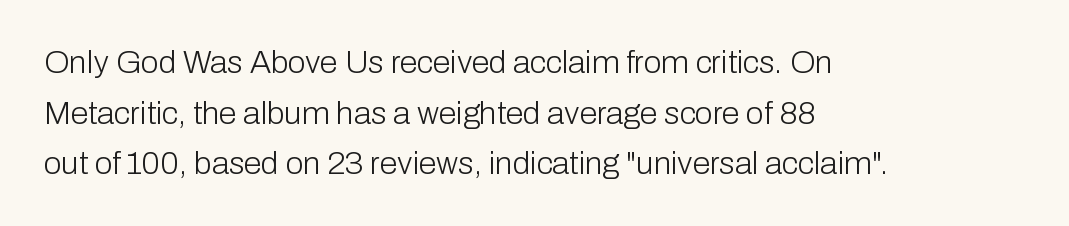
The gap between lines stays unmarked. The font sits on the lighter half of the weight spectrum, regular included. The paragraph shown leans on its left margin. Short note: letters normally spaced.
